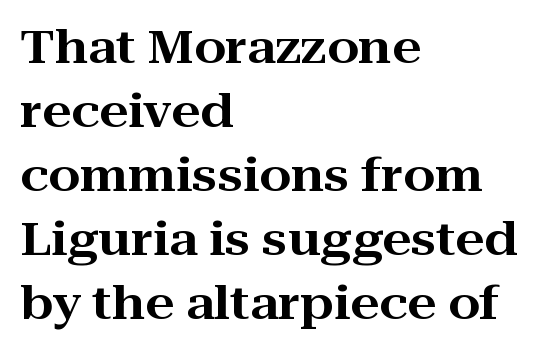
{"serif": "yes", "italic": "no", "width": "wide", "stroke_contrast": "high", "x_height": "medium", "monospaced": "no", "underline": "no", "align": "left", "line_spacing": "normal", "line_spacing_ratio": 1.39, "letter_spacing": "normal", "letter_spacing_em": 0.0, "glyph_px": 46}
